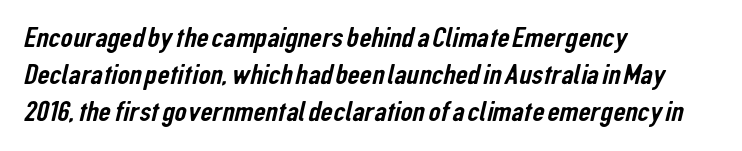
I'd call this a sans setting — the letters go barefoot. A bare baseline throughout the passage. Nobody touched the tracking dial on this one. Character widths vary here, with narrow letters taking less room than wide ones.
